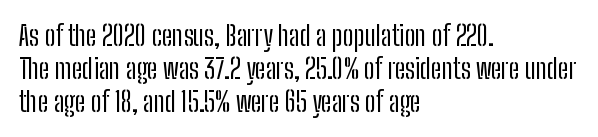
The image shows 27 px text type, upright; set left-aligned, line spacing 1.22x, normal letter spacing, not underlined.
